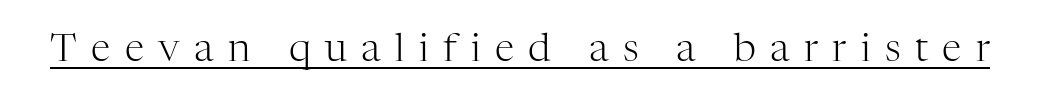
{"serif": "yes", "italic": "no", "bold": "no", "weight": "light", "width": "normal", "stroke_contrast": "high", "x_height": "medium", "monospaced": "no", "underline": "yes", "letter_spacing": "wide", "letter_spacing_em": 0.37, "glyph_px": 39}
